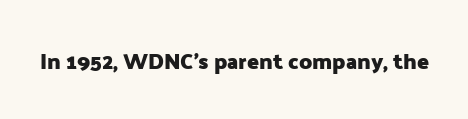
Q: Is the text bold? A: Yes.
Q: Is the text italic (slanted)? A: No, it is upright.
Q: Is the text underlined? A: No.
Q: Is the spacing between letters normal or unusually wide? A: Normal.
